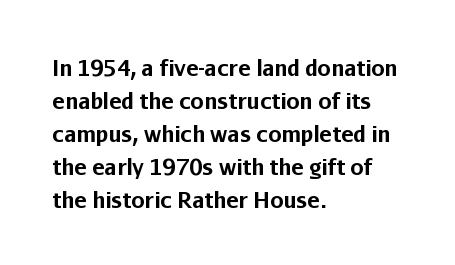
Q: Is the text bold? A: Yes.
Q: Is the text italic (slanted)? A: No, it is upright.
Q: Is the text underlined? A: No.
Q: How is the paragraph aligned? A: Left-aligned.
Q: Is the spacing between letters normal or unusually wide? A: Normal.
Q: Is the spacing between lines tight, normal or loose? A: Normal.
